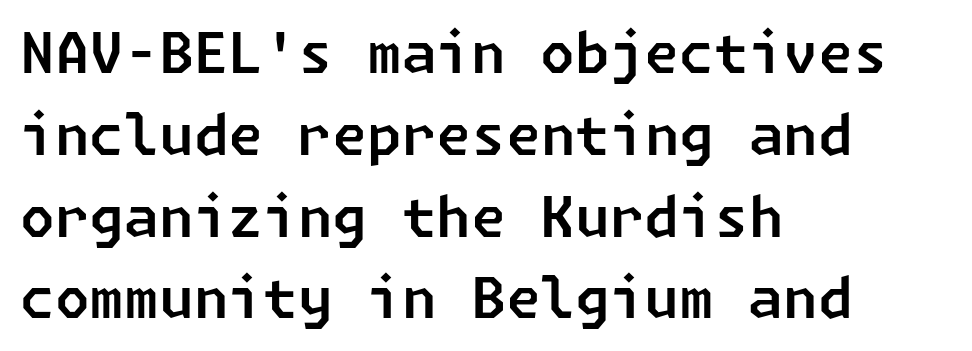
Nope, no serifs anywhere on these letters. Look at the tracking — it's just the regular setting, nothing added. Typeset ragged right — the left edge is the straight one. A bare baseline throughout the passage. Regular leading.
